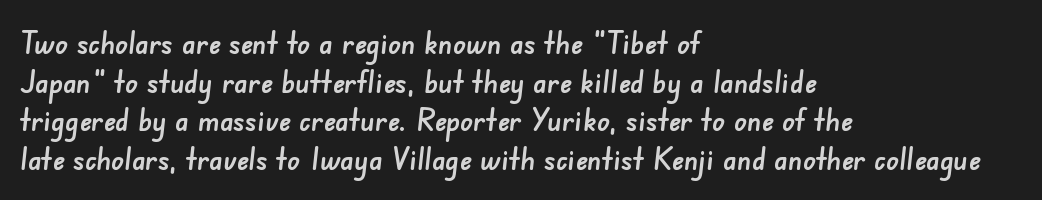
{"serif": "no", "width": "normal", "stroke_contrast": "low", "x_height": "small", "monospaced": "no", "underline": "no", "align": "left", "line_spacing_ratio": 1.21, "letter_spacing": "normal", "letter_spacing_em": 0.0, "glyph_px": 32}
